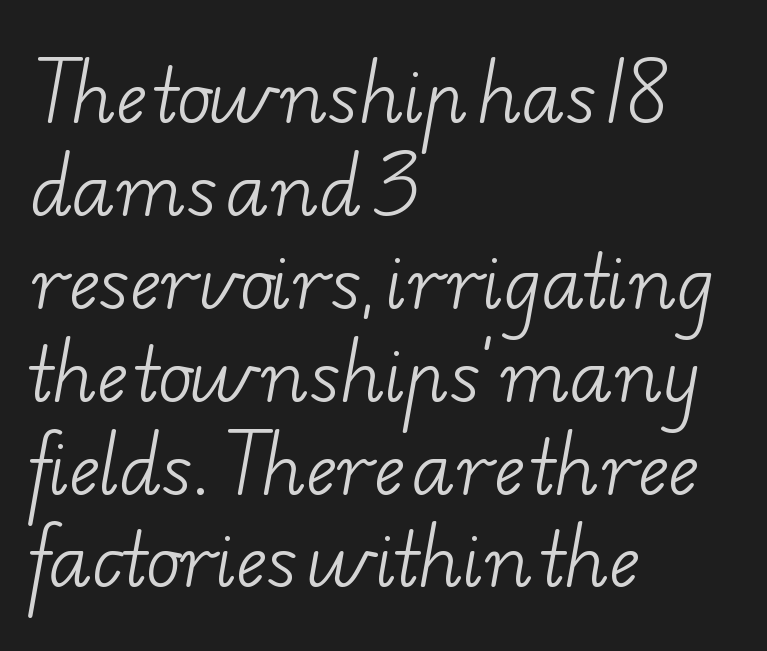
The paragraph has a hard left edge and a soft right edge. The passage shown is typeset with a serif family. Note the varied advance widths — an 'i' is clearly narrower than an 'm'. What's the leading like? Ordinary, nothing unusual.
